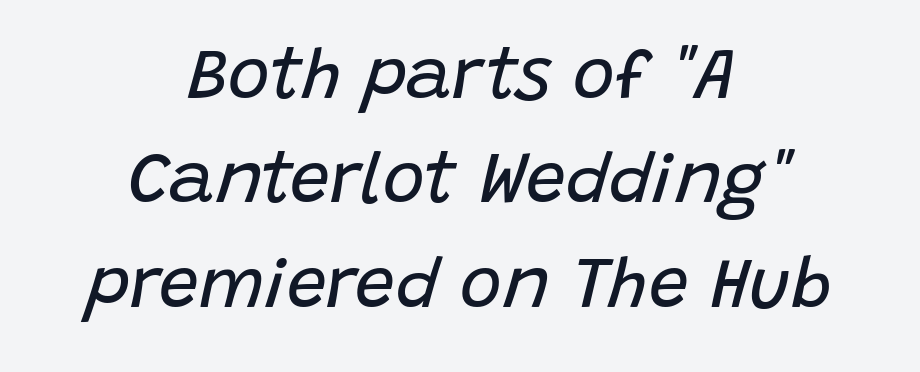
{"italic": "yes", "lean": "right", "slant_degrees": 15, "bold": "no", "weight": "regular", "width": "normal", "stroke_contrast": "low", "x_height": "large", "monospaced": "no", "underline": "no", "align": "center", "line_spacing": "normal", "line_spacing_ratio": 1.47, "letter_spacing": "normal", "letter_spacing_em": 0.0, "glyph_px": 71}
